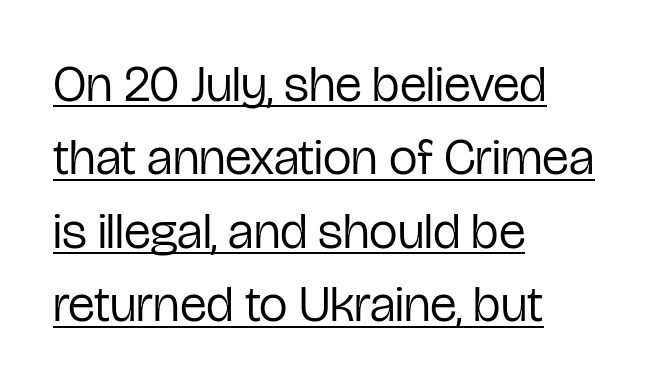
The image shows 51 px regular-weight, condensed sans-serif type, upright; set left-aligned, normal line spacing (1.44x), normal letter spacing, underlined; low stroke contrast and a medium x-height.
